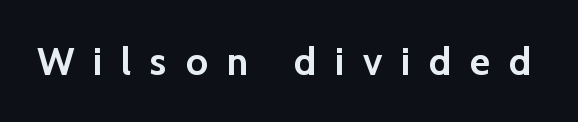
The image shows 39 px semibold sans-serif type, upright; set unusually wide letter spacing (+0.48 em), not underlined; low stroke contrast and a medium x-height.
